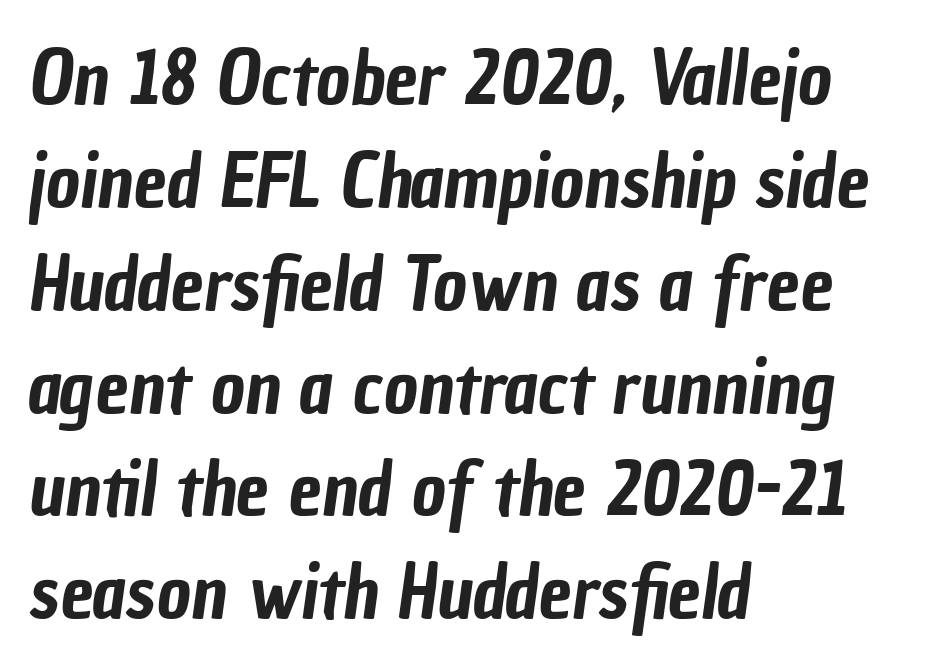
A classic flush-left, rag-right setting is used for this passage. Unlike a traditional serif, this face leaves its strokes unadorned. Think of a printed novel: that variable character pitch is what you see here. Here the glyphs are tracked normally, forming tight word shapes. Check the space under the baseline: it is left empty. Notice how descenders clear the ascenders below comfortably — that's standard leading.
